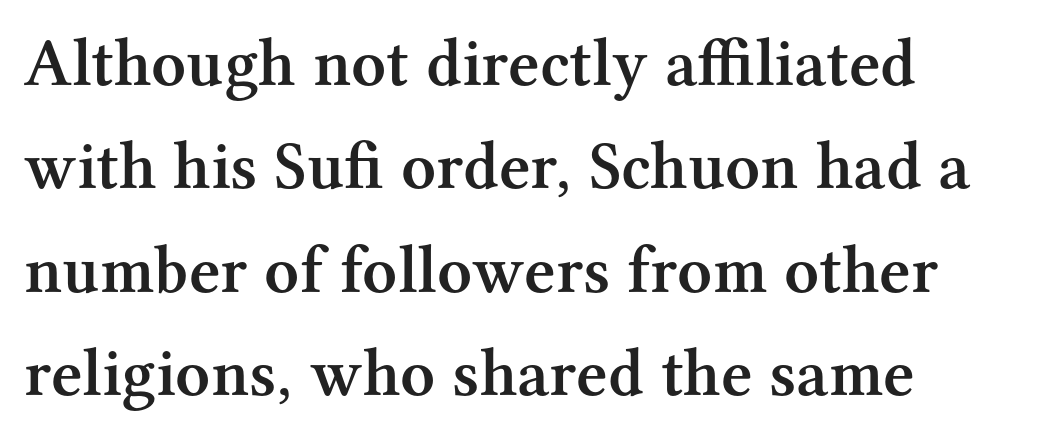
{"serif": "yes", "italic": "no", "bold": "semi", "weight": "semibold", "width": "normal", "stroke_contrast": "medium", "x_height": "medium", "monospaced": "no", "underline": "no", "align": "left", "line_spacing": "normal", "line_spacing_ratio": 1.52, "letter_spacing": "normal", "letter_spacing_em": 0.0, "glyph_px": 68}
